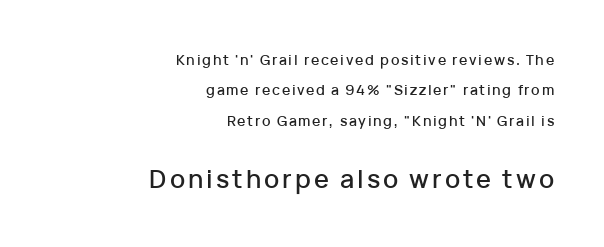
Q: Is the text italic (slanted)? A: No, it is upright.
Q: Is the text underlined? A: No.
Q: How is the paragraph aligned? A: Right-aligned.
Q: Is the spacing between lines tight, normal or loose? A: Loose.
Q: Which block of text is set in a larger size, the first (top) or the second (bottom)? A: The second (bottom) one.
